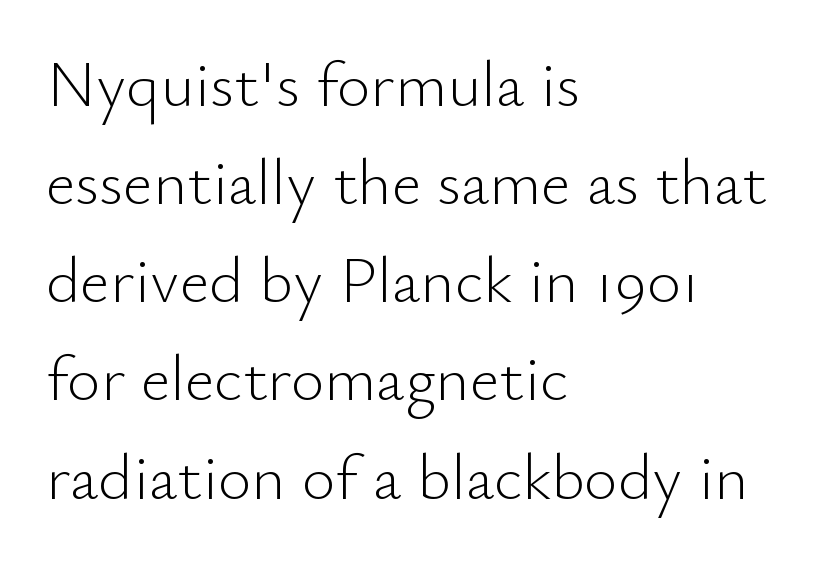
The image shows 65 px light sans-serif type, upright; set left-aligned, normal line spacing (1.51x), normal letter spacing, not underlined; low stroke contrast and a small x-height.
